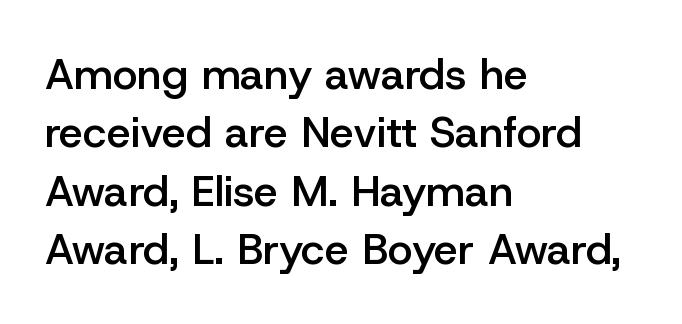
Is the type bold? Partly — it's a semibold, heavier than regular but not fully bold. Spacing verdict: proportional, widths tailored to each character. Words appear dense and cohesive because spacing is normal. If you measured baseline to baseline, you'd find a middling distance. A bare baseline throughout the passage. Caption: multi-line text, flush left, ragged right.
